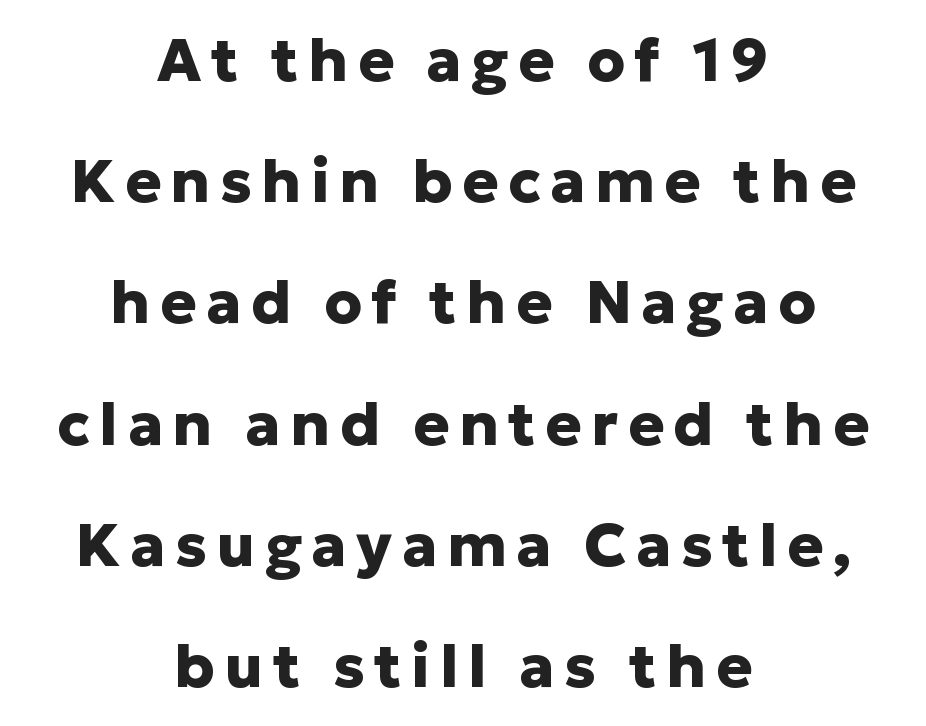
The image shows 60 px heavy sans-serif type, upright; set centered, loose line spacing (2.02x), not underlined; low stroke contrast and a medium x-height.
